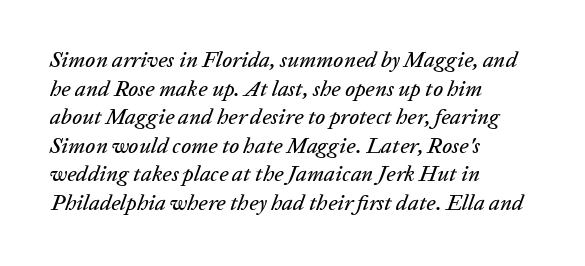
{"italic": "yes", "lean": "right", "slant_degrees": 20, "underline": "no", "align": "left", "line_spacing": "normal", "line_spacing_ratio": 1.3, "letter_spacing": "normal", "letter_spacing_em": 0.0, "glyph_px": 22}
